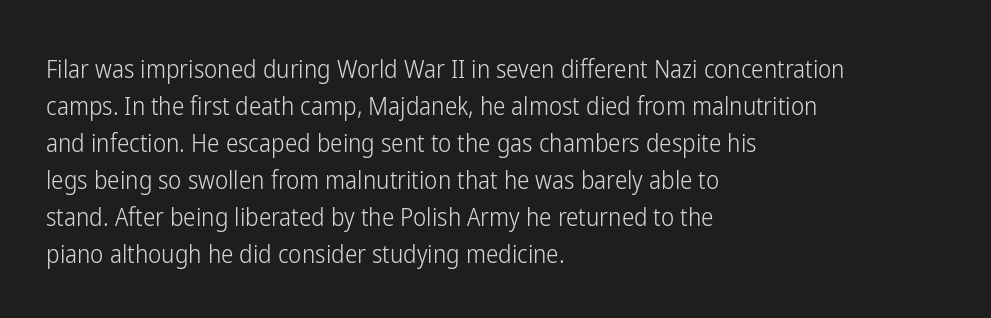
The image shows 25 px text type, upright; set left-aligned, normal line spacing (1.48x), normal letter spacing, not underlined.
